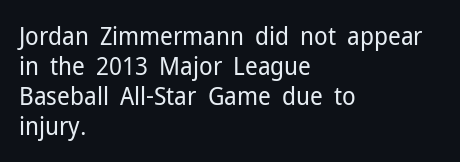
Stem width sits at or under what a default text font uses. Rendered with straight, roman letterforms. In CSS terms this would be text-align: left. Is the letter spacing exaggerated? No — it looks like the ordinary default.
